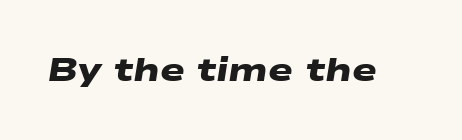
{"serif": "no", "bold": "yes", "weight": "heavy", "width": "wide", "stroke_contrast": "low", "x_height": "medium", "monospaced": "no", "underline": "no", "letter_spacing": "normal", "letter_spacing_em": 0.0, "glyph_px": 33}
